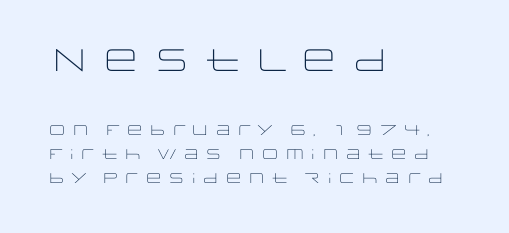
{"serif": "no", "italic": "no", "bold": "no", "weight": "light", "width": "wide", "stroke_contrast": "low", "x_height": "large", "monospaced": "no", "underline": "no", "align": "left", "line_spacing": "normal", "line_spacing_ratio": 1.7, "larger_block": "first", "size_ratio": 2.21, "glyph_px": 31}
